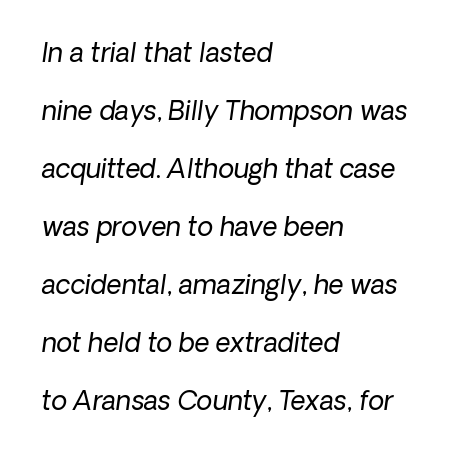
Baseline-to-baseline distance is far greater than the letter height. Type without underlining. Weight: not bold — regular or lighter. A student would call this left alignment; a typographer would say flush left, rag right.
